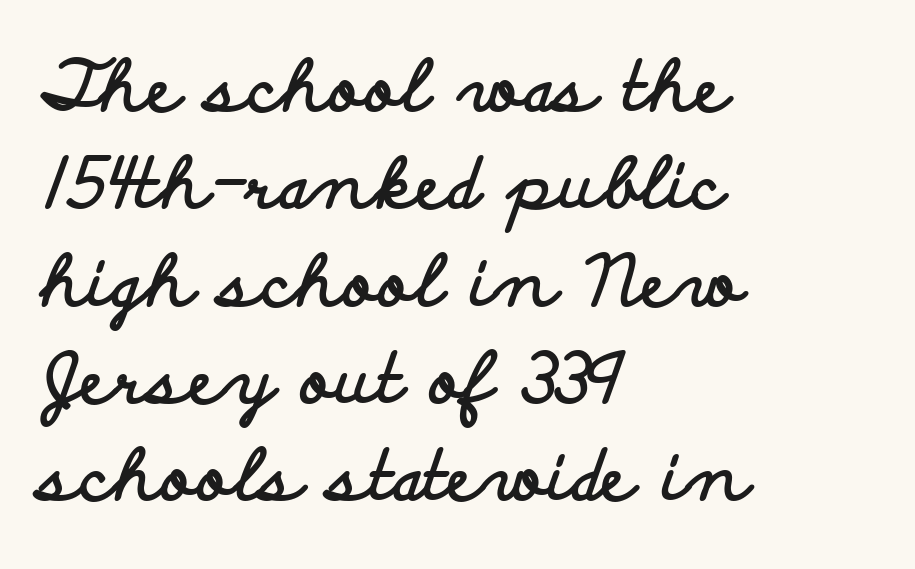
Q: Is the text bold? A: Yes.
Q: Is the text italic (slanted)? A: Yes.
Q: Is the typeface a serif or a sans-serif typeface? A: Sans-serif.
Q: Is the text underlined? A: No.
Q: How is the paragraph aligned? A: Left-aligned.
Q: Is the spacing between letters normal or unusually wide? A: Normal.
Q: Is the spacing between lines tight, normal or loose? A: Normal.
Q: Width (condensed, normal, or wide)? A: Wide.
Q: Stroke contrast? A: Low.
Q: x-height? A: Small.
Q: Monospaced? A: No.
